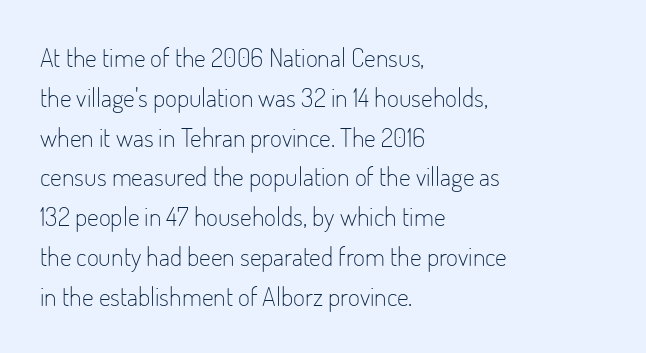
{"italic": "no", "bold": "no", "underline": "no", "align": "left", "line_spacing": "normal", "line_spacing_ratio": 1.53, "letter_spacing": "normal", "letter_spacing_em": 0.0, "glyph_px": 26}
